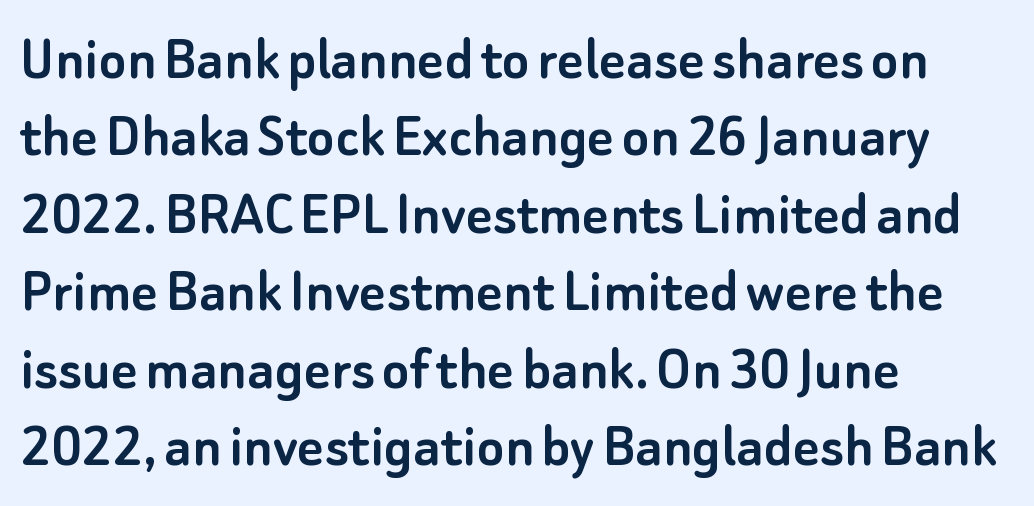
{"serif": "no", "italic": "no", "width": "normal", "stroke_contrast": "low", "x_height": "small", "monospaced": "no", "underline": "no", "align": "left", "line_spacing_ratio": 1.21, "letter_spacing": "normal", "letter_spacing_em": 0.0, "glyph_px": 64}
